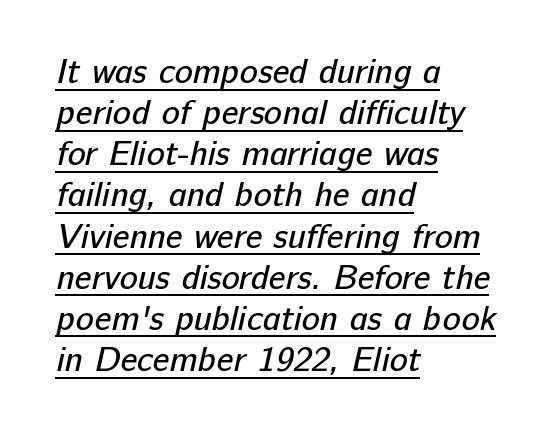
The image shows 34 px regular-weight sans-serif type; set left-aligned, line spacing 1.21x, normal letter spacing, underlined; low stroke contrast and a medium x-height.
